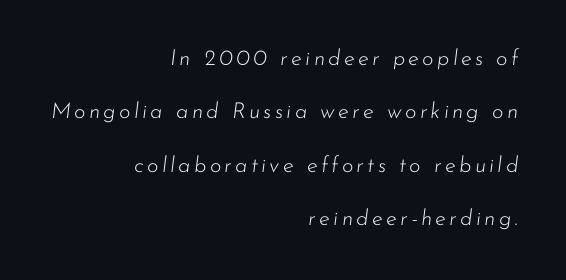
Q: Is the text bold? A: No.
Q: Is the text italic (slanted)? A: Yes, it leans right by about 7 degrees.
Q: Is the text underlined? A: No.
Q: How is the paragraph aligned? A: Right-aligned.
Q: Is the spacing between lines tight, normal or loose? A: Loose.
